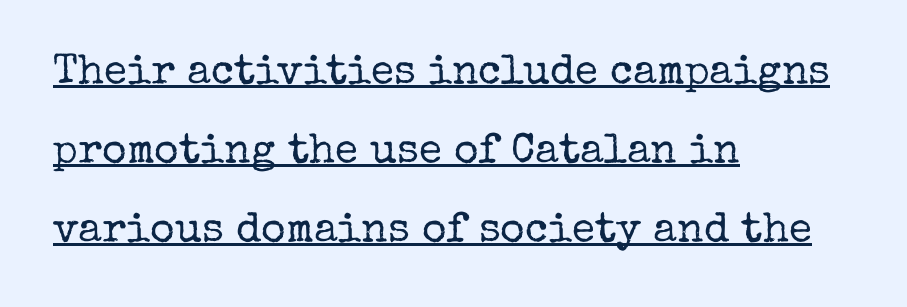
The image shows 42 px regular-weight serif type, upright; set left-aligned, line spacing 1.88x, normal letter spacing, underlined; low stroke contrast and a medium x-height.
